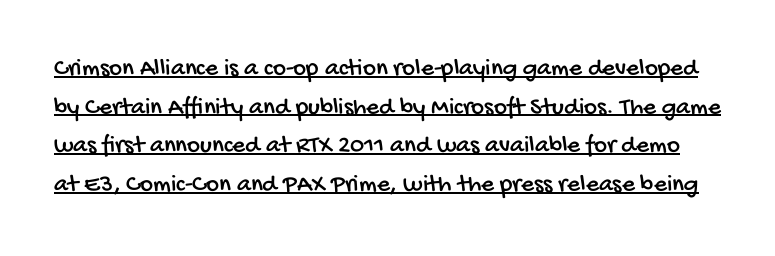
The image shows 25 px text type; set normal line spacing (1.55x), normal letter spacing, underlined.
